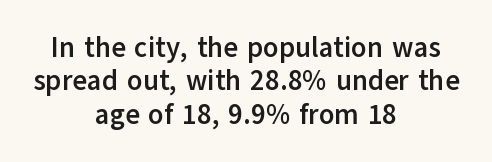
Q: Is the text bold? A: Yes.
Q: Is the text italic (slanted)? A: No, it is upright.
Q: Is the typeface a serif or a sans-serif typeface? A: Sans-serif.
Q: Is the text underlined? A: No.
Q: How is the paragraph aligned? A: Centered.
Q: Is the spacing between letters normal or unusually wide? A: Normal.
Q: Width (condensed, normal, or wide)? A: Normal.
Q: Stroke contrast? A: Low.
Q: x-height? A: Medium.
Q: Monospaced? A: No.
